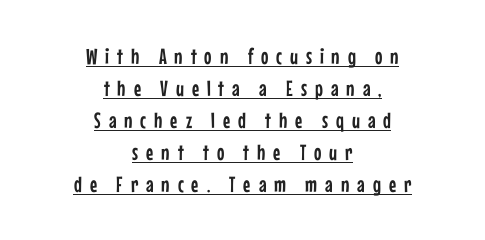
{"italic": "no", "underline": "yes", "align": "center", "line_spacing": "normal", "line_spacing_ratio": 1.45, "letter_spacing": "wide", "letter_spacing_em": 0.36, "glyph_px": 22}
